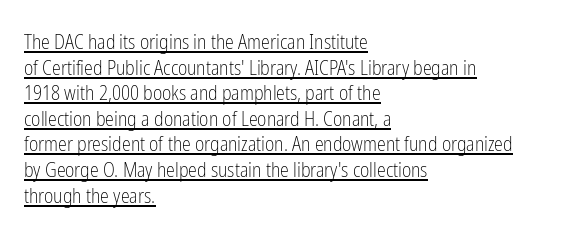
{"italic": "no", "bold": "no", "underline": "yes", "align": "left", "line_spacing": "normal", "line_spacing_ratio": 1.28, "letter_spacing": "normal", "letter_spacing_em": 0.0, "glyph_px": 20}
